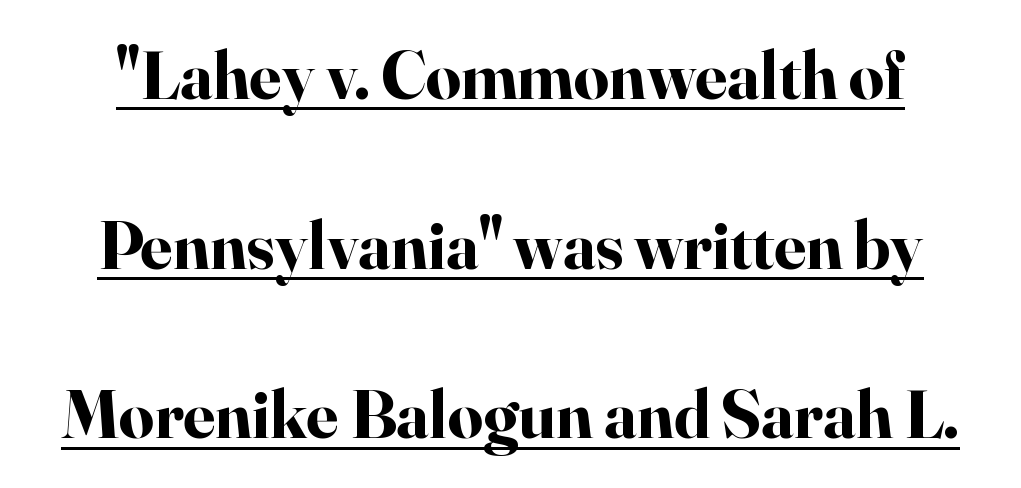
{"serif": "yes", "italic": "no", "bold": "yes", "weight": "bold", "width": "normal", "stroke_contrast": "high", "x_height": "small", "monospaced": "no", "underline": "yes", "line_spacing": "loose", "line_spacing_ratio": 2.46, "letter_spacing": "normal", "letter_spacing_em": 0.0, "glyph_px": 69}
